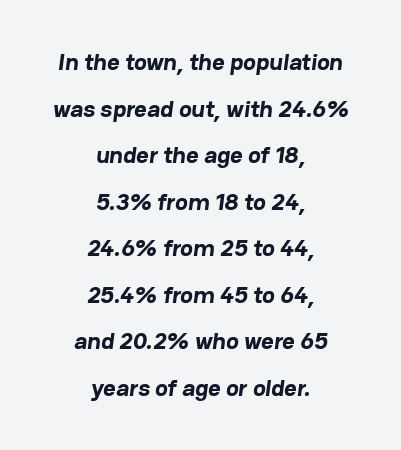
{"bold": "yes", "underline": "no", "align": "center", "line_spacing": "loose", "line_spacing_ratio": 1.94, "letter_spacing": "normal", "letter_spacing_em": 0.0, "glyph_px": 24}
